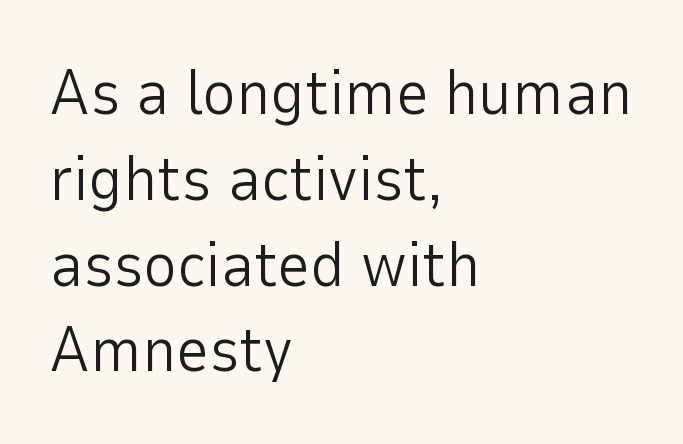
Each letter's strokes conclude bluntly, with no projecting serifs. The setting favours the left margin, as ordinary paragraphs usually do. Check the space under the baseline: it is left empty. Evenly set lines give the paragraph a standard silhouette. The rendering uses natural spacing where letterforms have individual widths.
